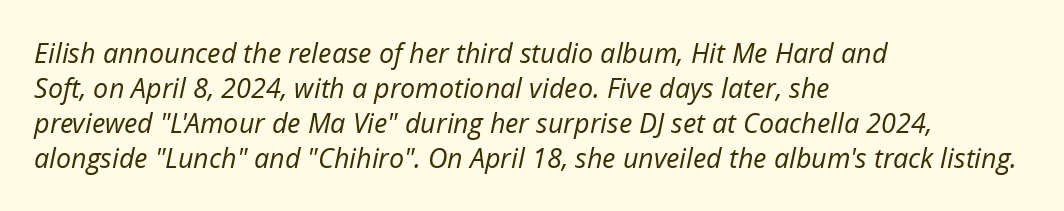
{"italic": "yes", "lean": "right", "slant_degrees": 12, "bold": "no", "underline": "no", "align": "left", "line_spacing": "normal", "line_spacing_ratio": 1.3, "letter_spacing": "normal", "letter_spacing_em": 0.0, "glyph_px": 27}
